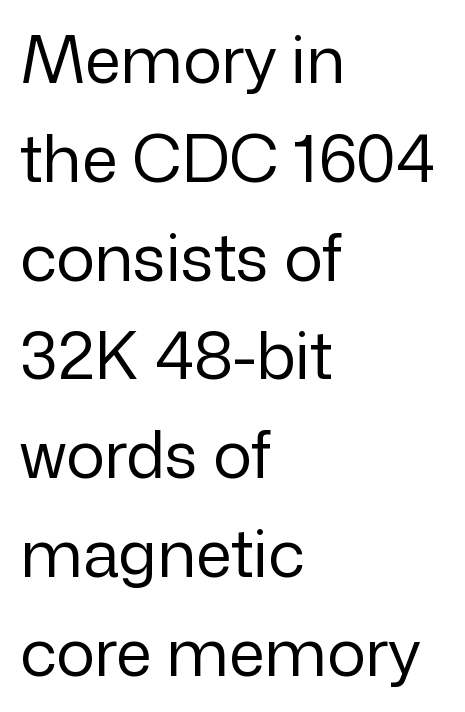
{"serif": "no", "italic": "no", "bold": "no", "weight": "regular", "width": "normal", "stroke_contrast": "low", "x_height": "medium", "monospaced": "no", "underline": "no", "align": "left", "line_spacing": "normal", "line_spacing_ratio": 1.52, "letter_spacing": "normal", "letter_spacing_em": 0.0, "glyph_px": 65}
